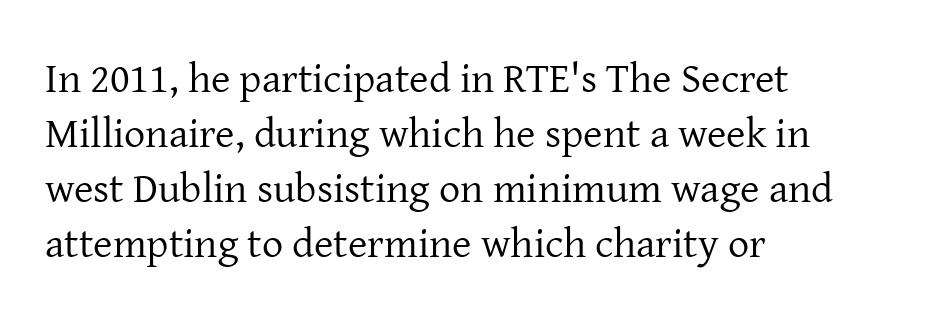
The line-height multiplier appears to be the usual default. Ink coverage per letter is moderate at most. Proportional: the letters do not fall into vertical columns. The text block is weighted toward the left margin, trailing off unevenly rightward.
